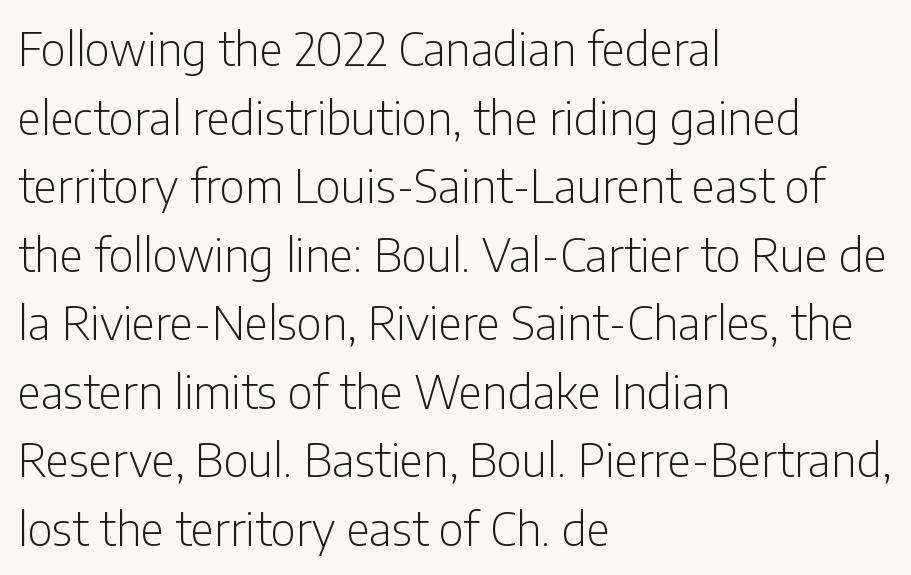
Q: Is the text bold? A: No.
Q: Is the text italic (slanted)? A: No, it is upright.
Q: Is the typeface a serif or a sans-serif typeface? A: Sans-serif.
Q: Is the text underlined? A: No.
Q: How is the paragraph aligned? A: Left-aligned.
Q: Is the spacing between letters normal or unusually wide? A: Normal.
Q: Is the spacing between lines tight, normal or loose? A: Normal.
Q: Width (condensed, normal, or wide)? A: Condensed.
Q: Stroke contrast? A: Low.
Q: x-height? A: Medium.
Q: Monospaced? A: No.
